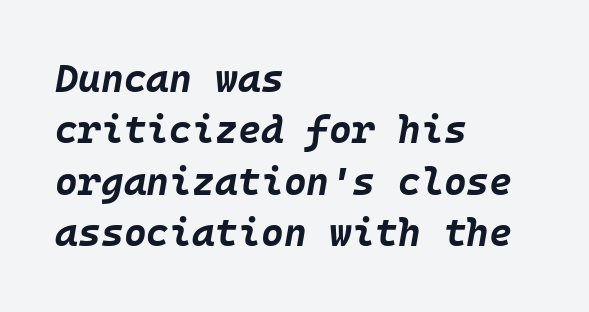
{"italic": "yes", "lean": "right", "slant_degrees": 10, "bold": "yes", "weight": "bold", "width": "normal", "stroke_contrast": "low", "x_height": "large", "underline": "no", "align": "left", "line_spacing": "normal", "line_spacing_ratio": 1.32, "letter_spacing": "normal", "letter_spacing_em": 0.0, "glyph_px": 39}
